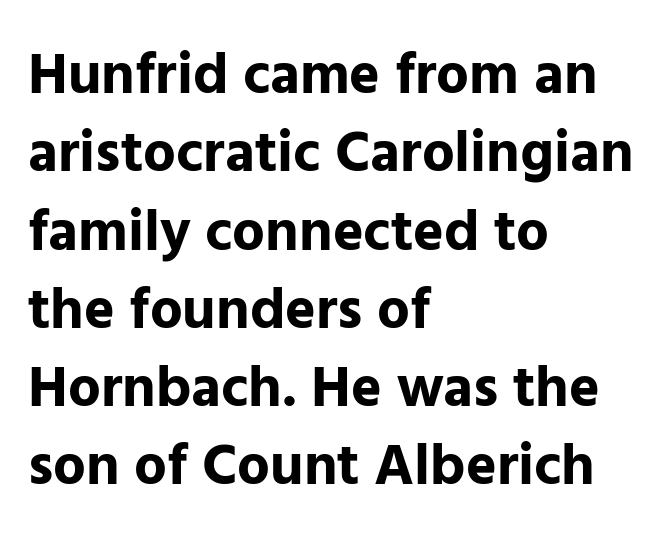
The image shows 58 px bold sans-serif type, upright; set left-aligned, normal line spacing (1.35x), normal letter spacing, not underlined; low stroke contrast and a medium x-height.
